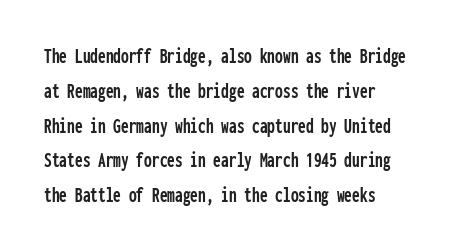
Descender tails drop into unmarked territory. Words appear dense and cohesive because spacing is normal. A typesetter would call this leading conventional body-copy spacing. It's the straight-up-and-down kind of type.
